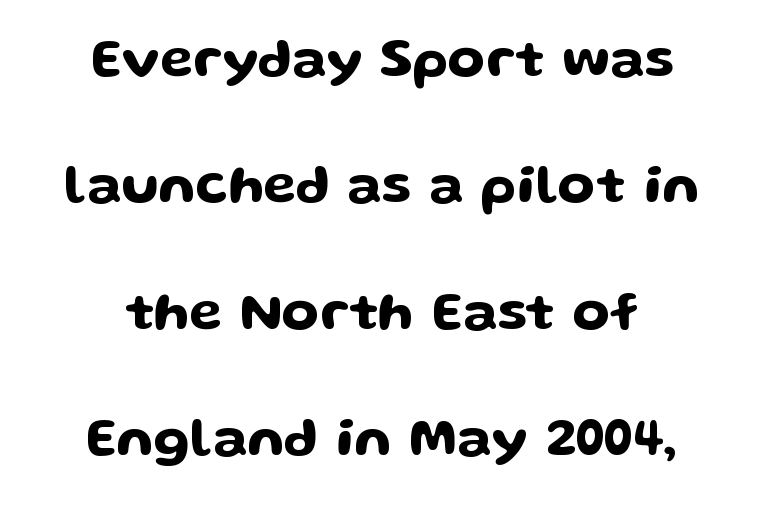
The image shows 54 px wide sans-serif type, upright; set loose line spacing (2.34x), normal letter spacing, not underlined; low stroke contrast and a medium x-height.
